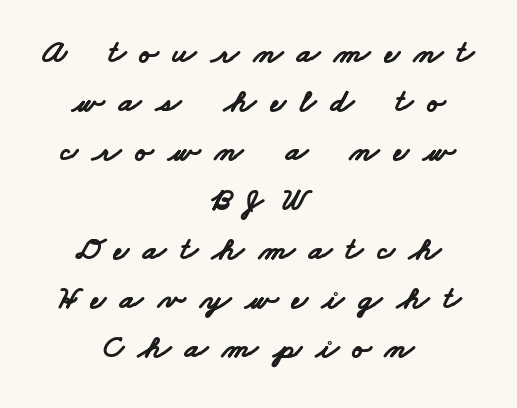
Is the type bold? Yes — the strokes are clearly thick and heavy. Check the space under the baseline: it is left empty. A centered setting, common on invitations and titles, is used for this passage. The typeface chosen for these lines omits serifs.
